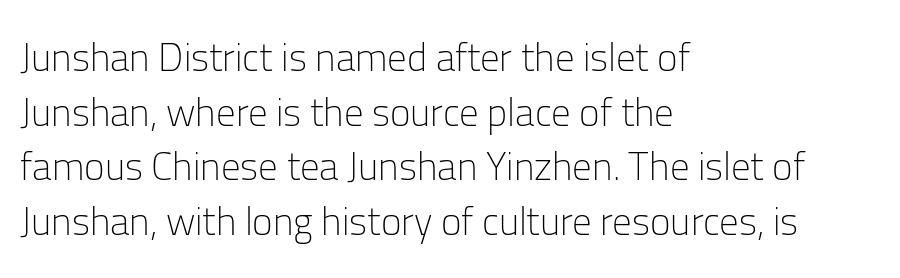
{"serif": "no", "italic": "no", "bold": "no", "weight": "light", "width": "normal", "stroke_contrast": "low", "x_height": "medium", "monospaced": "no", "underline": "no", "align": "left", "line_spacing": "normal", "line_spacing_ratio": 1.4, "letter_spacing": "normal", "letter_spacing_em": 0.0, "glyph_px": 39}
